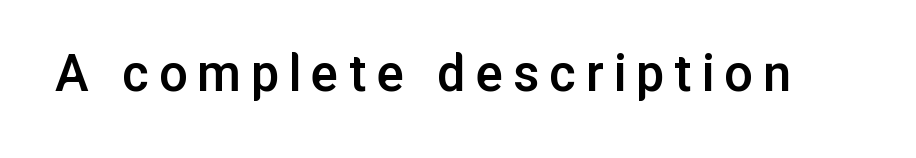
Q: Is the text bold? A: Semi-bold.
Q: Is the text italic (slanted)? A: No, it is upright.
Q: Is the typeface a serif or a sans-serif typeface? A: Sans-serif.
Q: Is the text underlined? A: No.
Q: Width (condensed, normal, or wide)? A: Normal.
Q: Stroke contrast? A: Low.
Q: x-height? A: Medium.
Q: Monospaced? A: No.
